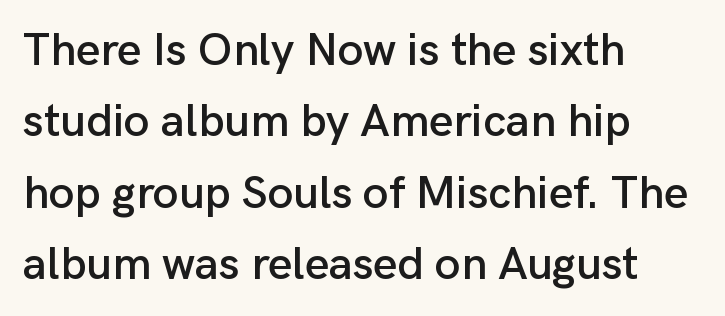
The image shows 46 px sans-serif type, upright; set left-aligned, normal line spacing (1.55x), normal letter spacing, not underlined; low stroke contrast and a medium x-height.
